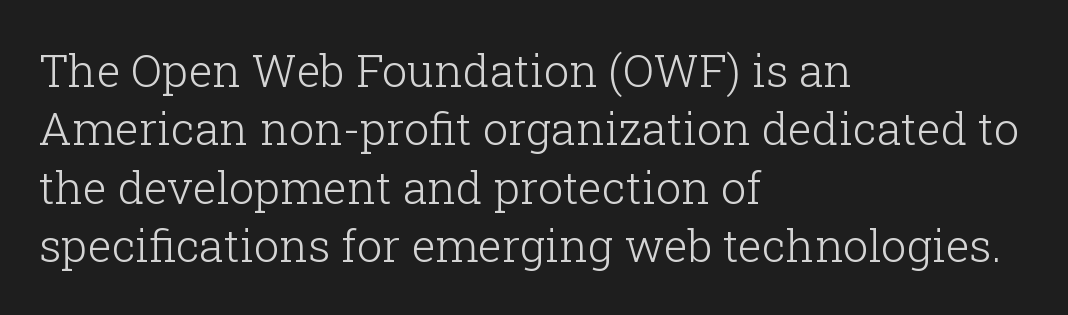
Rendered with straight, roman letterforms. Is the letter spacing exaggerated? No — it looks like the ordinary default. Summary of weight: not heavy and not bold. Does the leading feel generous? No, just average. Character widths vary here, with narrow letters taking less room than wide ones.
